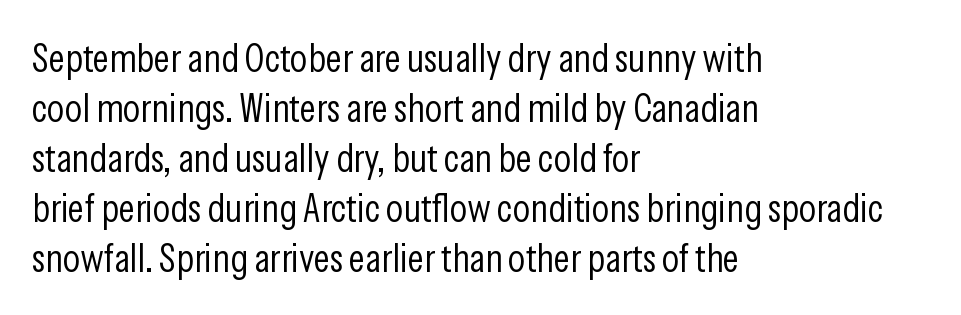
Q: Is the text bold? A: No.
Q: Is the text italic (slanted)? A: No, it is upright.
Q: Is the typeface a serif or a sans-serif typeface? A: Sans-serif.
Q: Is the text underlined? A: No.
Q: How is the paragraph aligned? A: Left-aligned.
Q: Is the spacing between letters normal or unusually wide? A: Normal.
Q: Is the spacing between lines tight, normal or loose? A: Normal.
Q: Width (condensed, normal, or wide)? A: Condensed.
Q: Stroke contrast? A: Low.
Q: x-height? A: Medium.
Q: Monospaced? A: No.
